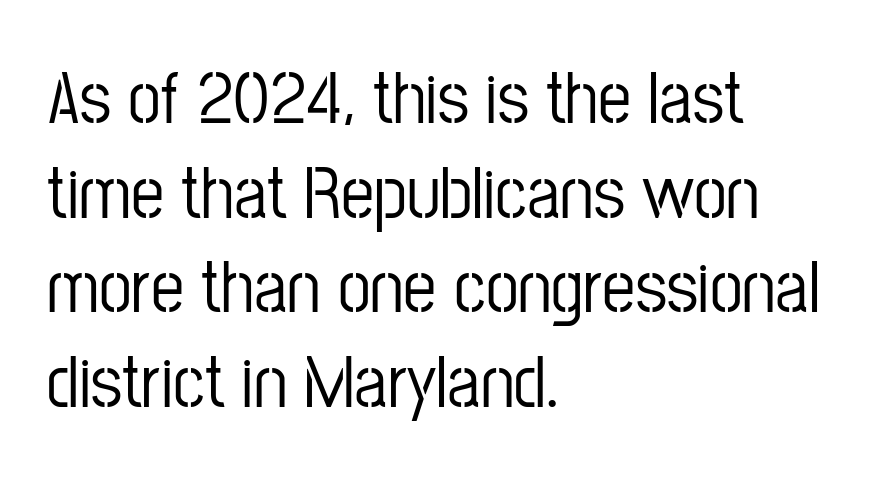
Q: Is the text italic (slanted)? A: No, it is upright.
Q: Is the typeface a serif or a sans-serif typeface? A: Sans-serif.
Q: Is the text underlined? A: No.
Q: How is the paragraph aligned? A: Left-aligned.
Q: Is the spacing between letters normal or unusually wide? A: Normal.
Q: Is the spacing between lines tight, normal or loose? A: Normal.
Q: Width (condensed, normal, or wide)? A: Condensed.
Q: Stroke contrast? A: Low.
Q: x-height? A: Medium.
Q: Monospaced? A: No.
